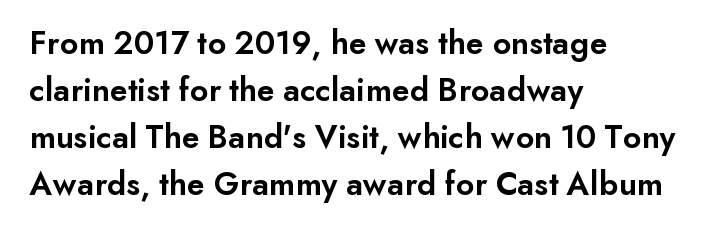
Firm but not heavy-handed strokes: this text is semibold. Between one letter and the next there's only the usual sliver of space. The glyphs in this specimen are sans serif. Spacing verdict: proportional, widths tailored to each character.
